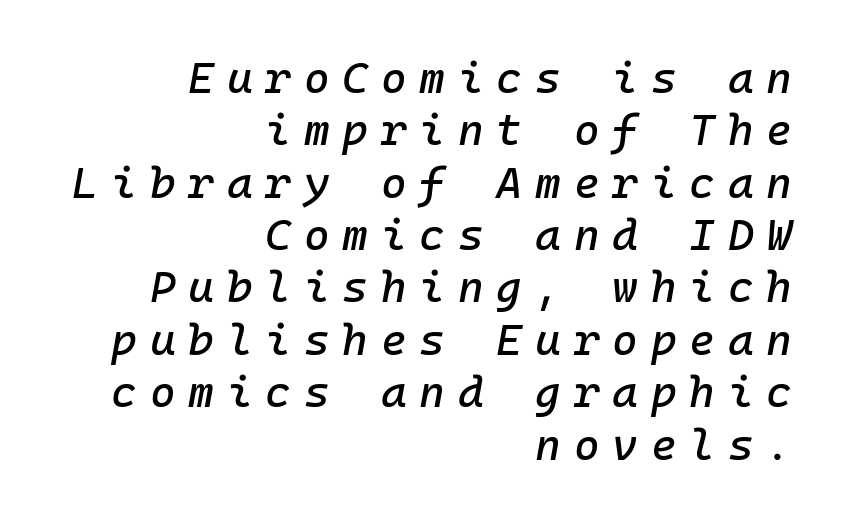
Spacing verdict: monospaced, one width for all characters. Observe the lean: these are italic letterforms. All the whitespace from short lines collects on the left. Letter spacing: wide.
